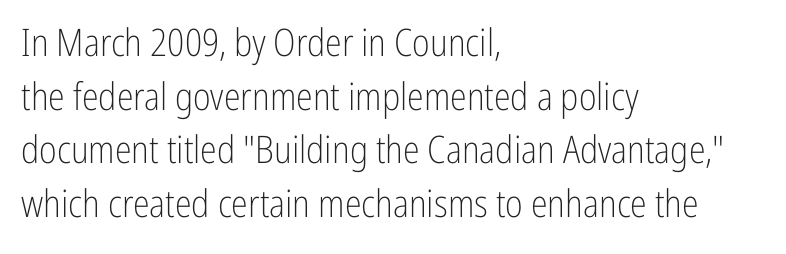
The image shows 38 px light, condensed sans-serif type, upright; set left-aligned, normal line spacing (1.41x), normal letter spacing, not underlined; low stroke contrast and a medium x-height.
